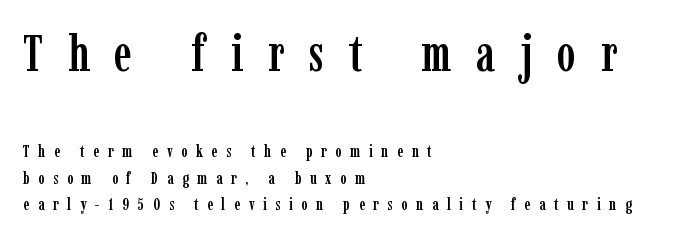
{"serif": "yes", "italic": "no", "width": "condensed", "stroke_contrast": "low", "x_height": "medium", "monospaced": "no", "underline": "no", "align": "left", "line_spacing": "normal", "line_spacing_ratio": 1.55, "letter_spacing": "wide", "letter_spacing_em": 0.5, "larger_block": "first", "size_ratio": 2.94, "glyph_px": 50}
